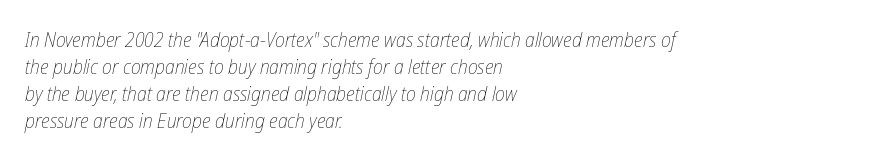
Q: Is the text bold? A: No.
Q: Is the text italic (slanted)? A: Yes, it leans right by about 12 degrees.
Q: Is the text underlined? A: No.
Q: How is the paragraph aligned? A: Left-aligned.
Q: Is the spacing between letters normal or unusually wide? A: Normal.
Q: Is the spacing between lines tight, normal or loose? A: Normal.
